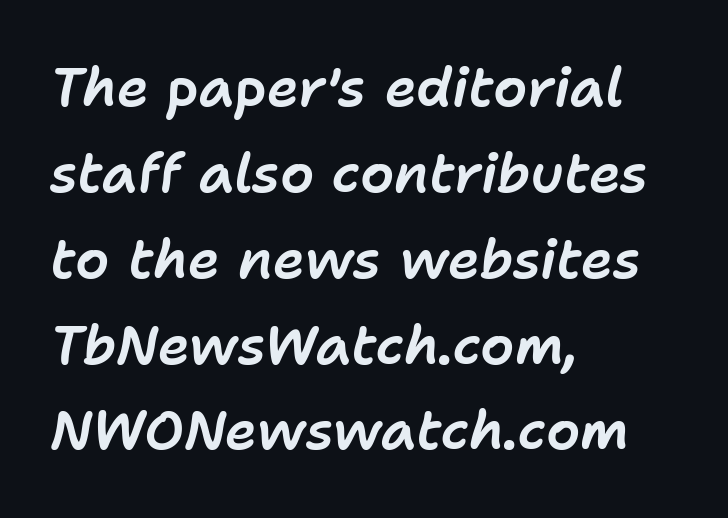
Here the glyphs are tracked normally, forming tight word shapes. The zone under the glyphs is completely vacant. Rows of type keep a routine distance in the vertical direction. You could not count columns in this text — the font is proportionally spaced.
